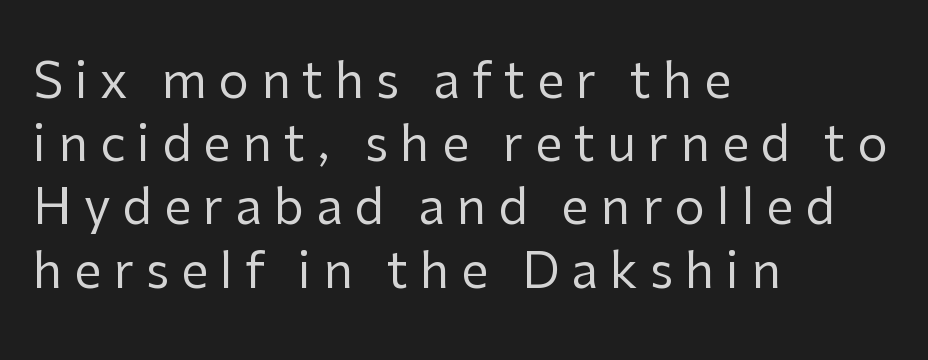
{"serif": "no", "italic": "no", "bold": "no", "weight": "regular", "width": "normal", "stroke_contrast": "low", "x_height": "medium", "monospaced": "no", "underline": "no", "align": "left", "line_spacing": "normal", "line_spacing_ratio": 1.29, "letter_spacing": "wide", "letter_spacing_em": 0.24, "glyph_px": 49}
